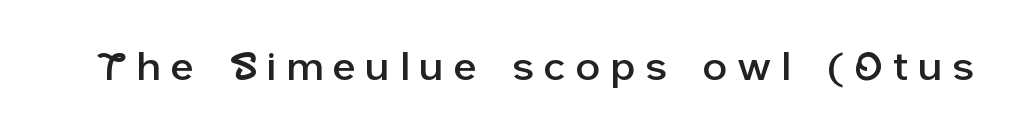
Q: Is the text italic (slanted)? A: No, it is upright.
Q: Is the typeface a serif or a sans-serif typeface? A: Sans-serif.
Q: Is the text underlined? A: No.
Q: Is the spacing between letters normal or unusually wide? A: Unusually wide.
Q: Width (condensed, normal, or wide)? A: Normal.
Q: Stroke contrast? A: Low.
Q: x-height? A: Medium.
Q: Monospaced? A: No.
